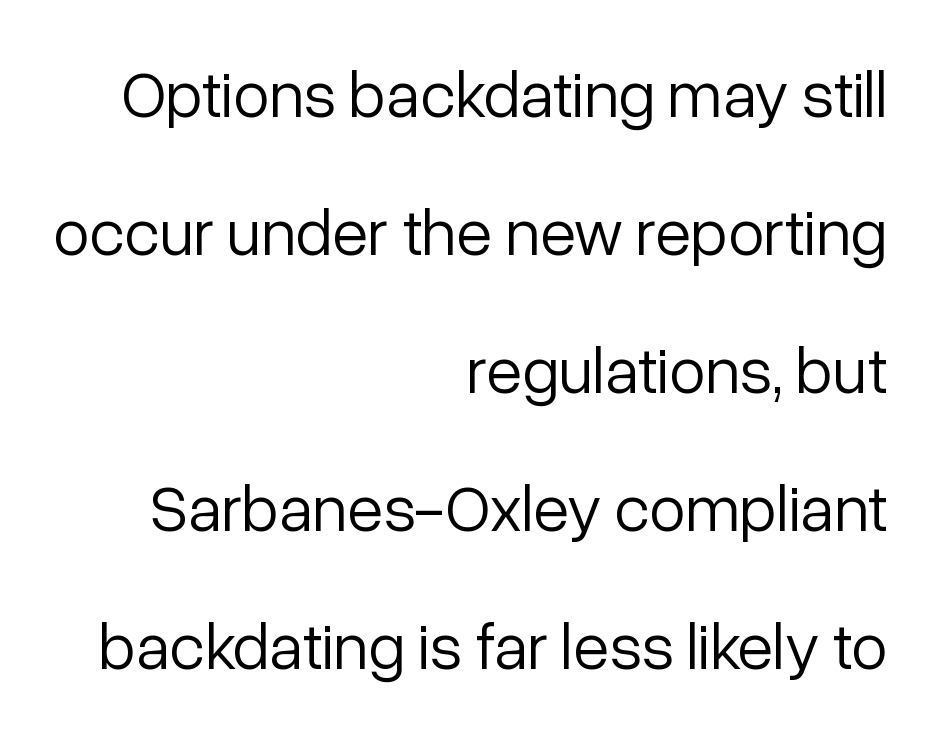
These lines were composed using upright roman letters. The rendering uses natural spacing where letterforms have individual widths. These lines are composed in type without serifs. Tracking value appears to be zero — textbook default spacing.
